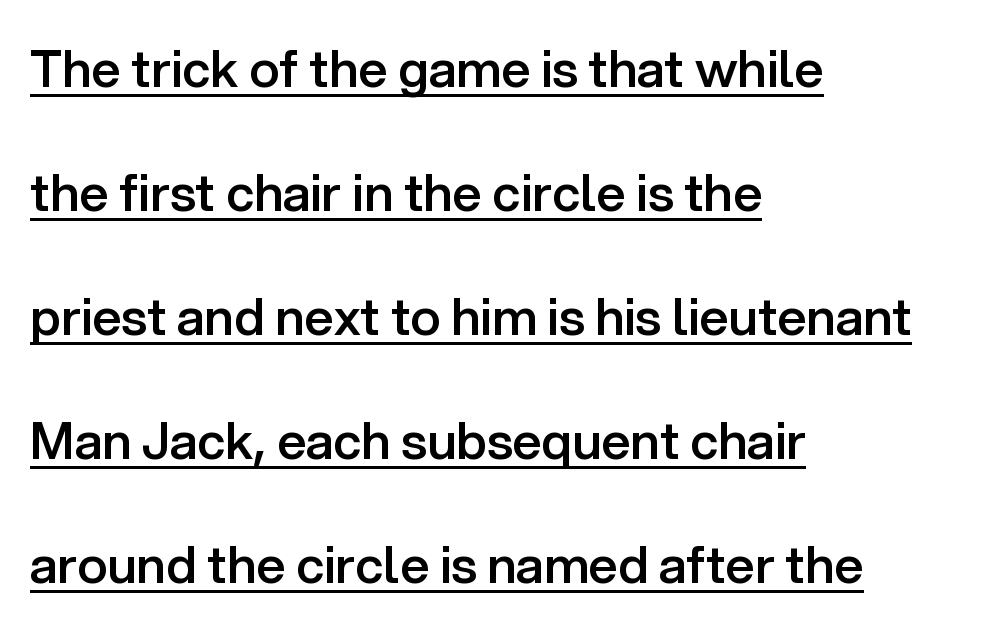
Q: Is the text bold? A: Semi-bold.
Q: Is the text italic (slanted)? A: No, it is upright.
Q: Is the typeface a serif or a sans-serif typeface? A: Sans-serif.
Q: Is the text underlined? A: Yes.
Q: How is the paragraph aligned? A: Left-aligned.
Q: Is the spacing between letters normal or unusually wide? A: Normal.
Q: Is the spacing between lines tight, normal or loose? A: Loose.
Q: Width (condensed, normal, or wide)? A: Normal.
Q: Stroke contrast? A: Low.
Q: x-height? A: Medium.
Q: Monospaced? A: No.
